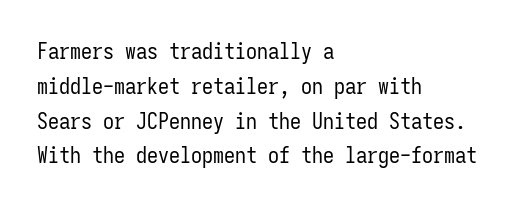
{"italic": "no", "bold": "no", "underline": "no", "align": "left", "line_spacing": "normal", "line_spacing_ratio": 1.58, "letter_spacing": "normal", "letter_spacing_em": 0.0, "glyph_px": 22}
